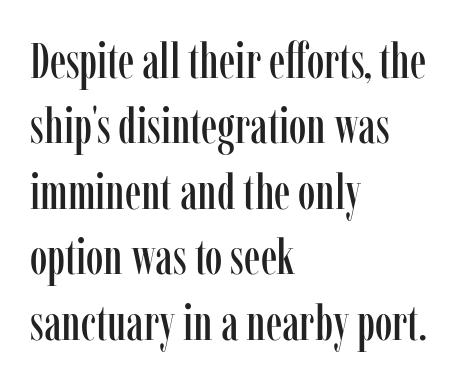
Every row of glyphs begins at an identical x-position on the left. Rendered with straight, roman letterforms. This rendering employs a face with finishing strokes, i.e., a serif. The letters sit at their default tracking, neither squeezed nor spread. No word sits above an underline.
